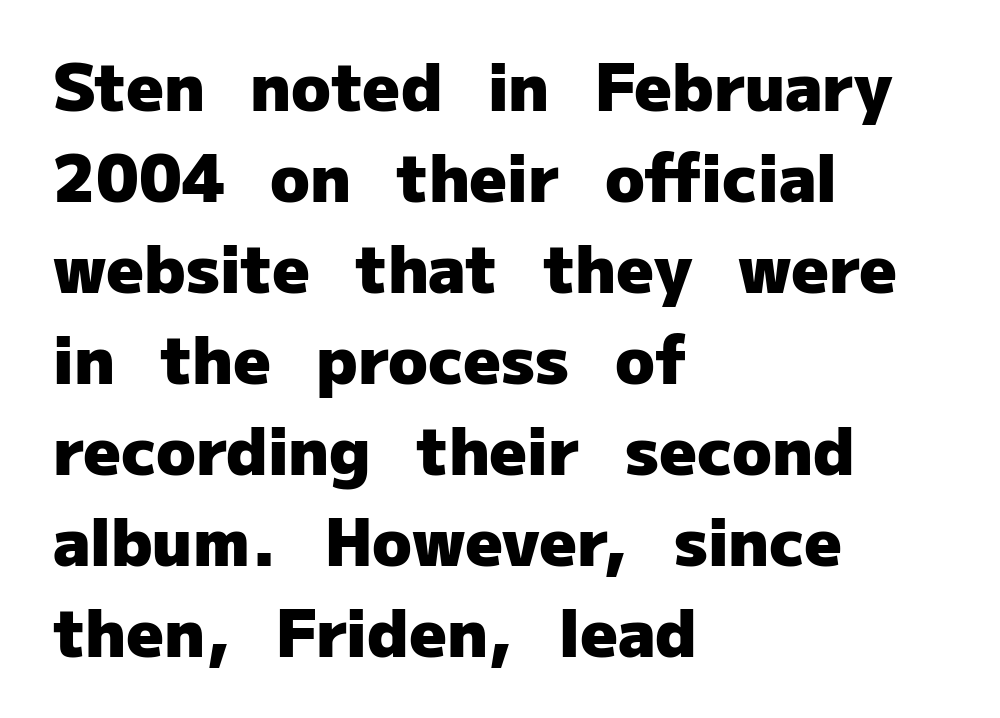
{"serif": "no", "italic": "no", "bold": "yes", "weight": "heavy", "width": "normal", "stroke_contrast": "low", "x_height": "medium", "monospaced": "no", "underline": "no", "align": "left", "line_spacing": "normal", "line_spacing_ratio": 1.4, "letter_spacing": "normal", "letter_spacing_em": 0.0, "glyph_px": 65}
